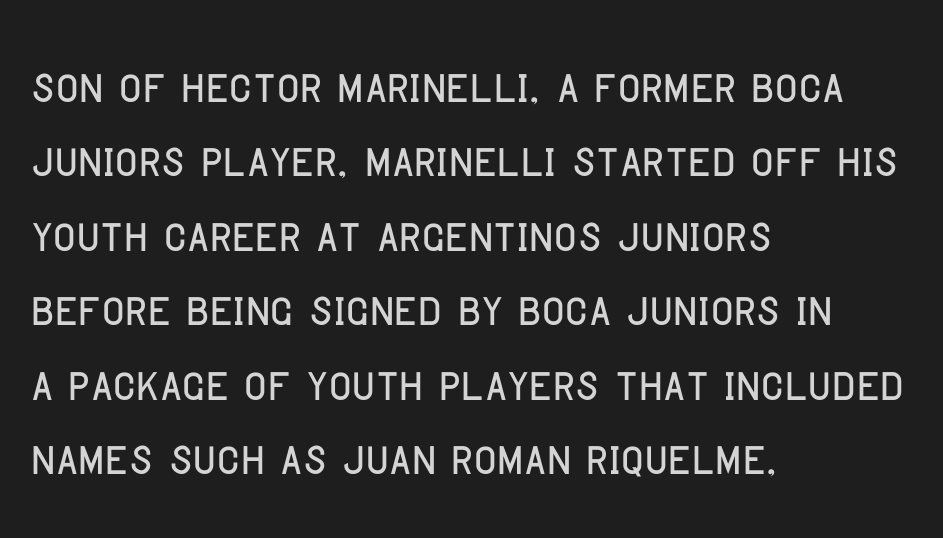
{"serif": "no", "italic": "no", "width": "condensed", "stroke_contrast": "low", "x_height": "large", "monospaced": "no", "underline": "no", "align": "left", "line_spacing_ratio": 1.2, "letter_spacing": "normal", "letter_spacing_em": 0.0, "glyph_px": 62}
